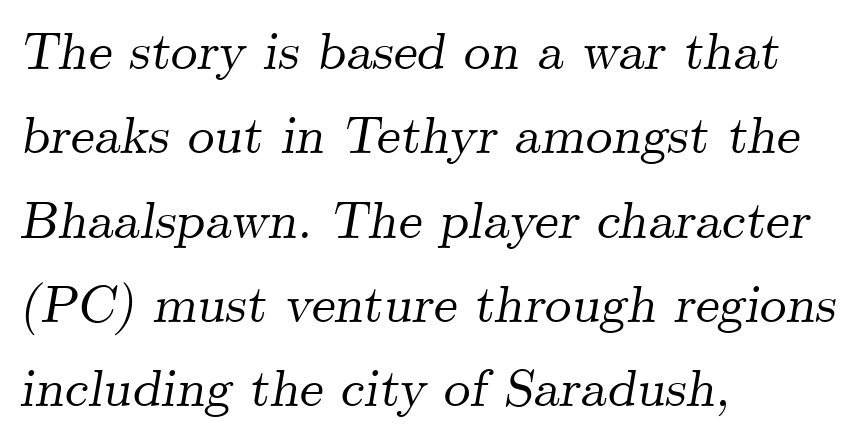
Q: Is the text italic (slanted)? A: Yes, it leans right by about 9 degrees.
Q: Is the typeface a serif or a sans-serif typeface? A: Serif.
Q: Is the text underlined? A: No.
Q: How is the paragraph aligned? A: Left-aligned.
Q: Is the spacing between letters normal or unusually wide? A: Normal.
Q: Is the spacing between lines tight, normal or loose? A: Normal.
Q: Width (condensed, normal, or wide)? A: Normal.
Q: Stroke contrast? A: Medium.
Q: x-height? A: Small.
Q: Monospaced? A: No.
